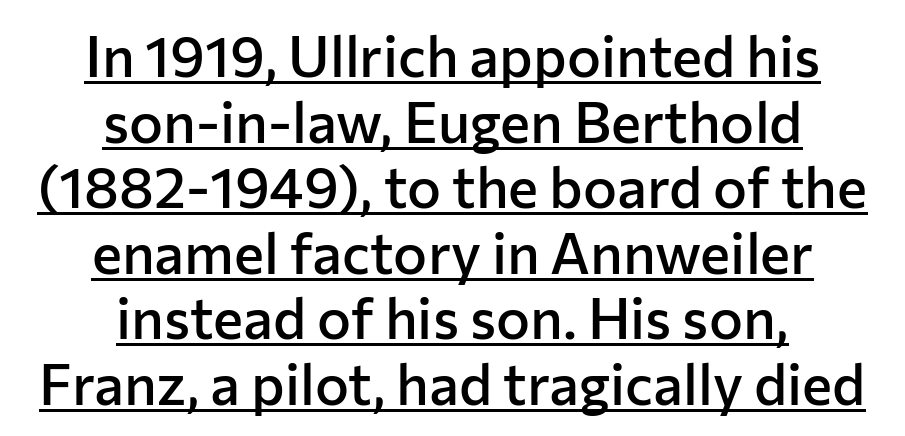
{"serif": "no", "italic": "no", "bold": "semi", "weight": "semibold", "width": "normal", "stroke_contrast": "low", "x_height": "medium", "monospaced": "no", "underline": "yes", "align": "center", "line_spacing": "tight", "line_spacing_ratio": 1.15, "letter_spacing": "normal", "letter_spacing_em": 0.0, "glyph_px": 57}
